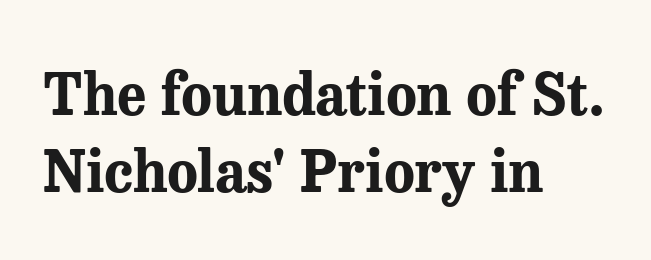
The image shows 57 px bold serif type, upright; set left-aligned, normal line spacing (1.35x), normal letter spacing, not underlined; medium stroke contrast and a medium x-height.
